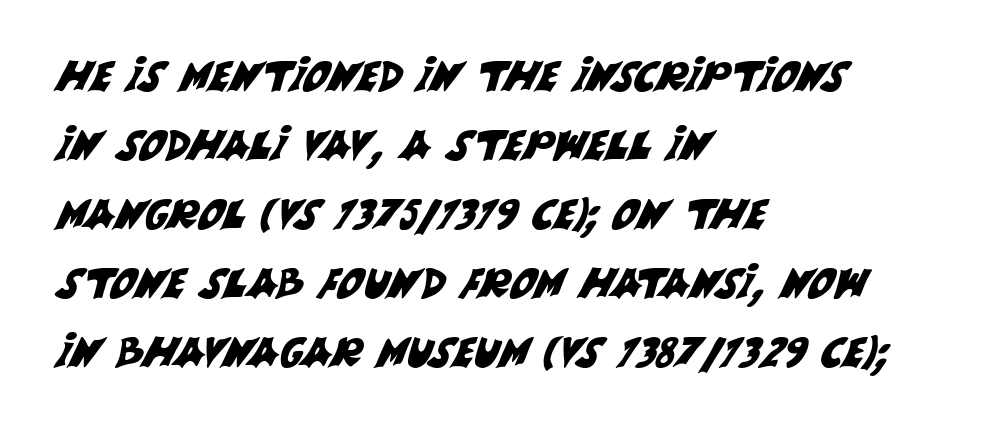
Underlining? Definitely not there. Words appear dense and cohesive because spacing is normal. The face used here is proportionally spaced, like ordinary book or web type. This sample uses a sans-serif face. Honestly, the row spacing looks completely unremarkable. Notice how the passage keeps a crisp vertical edge on the left only.
